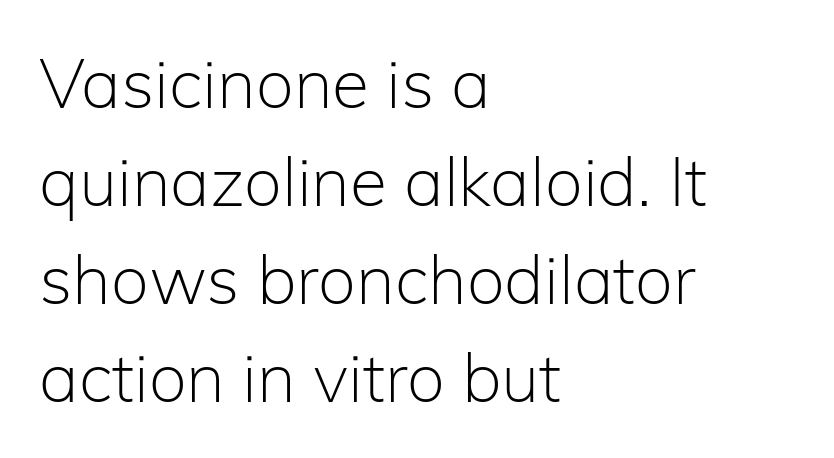
Leading: standard. Teacher's note: observe the even left margin — that is flush-left alignment. These lines are composed in type without serifs. Think of a printed novel: that variable character pitch is what you see here. Lines of text with bare space underneath. This sample uses plain, unmodified letter spacing.
